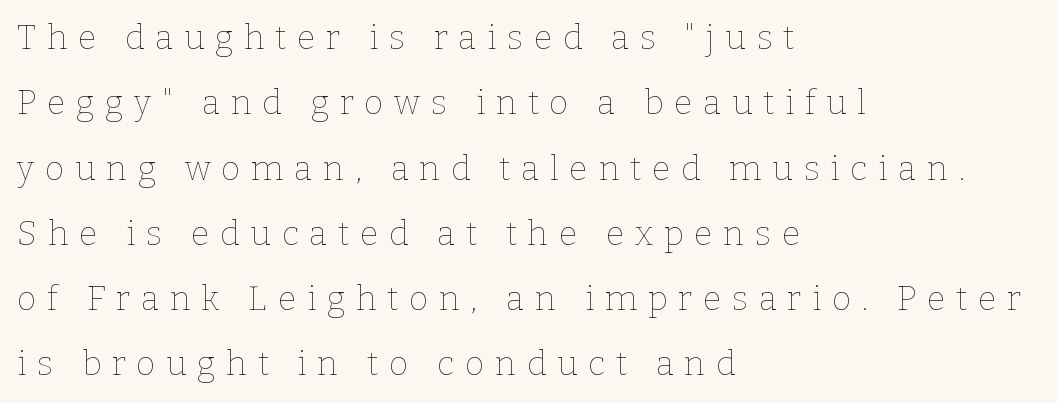
The baseline area is clear. Each letter keeps its own natural width here, so spacing adapts to shape. Casual observation: everything's shoved over to the left. Look at the tracking — it's clearly loosened, letters drifting apart. The letters look calm and open, with moderate or lighter stems. The rendering uses a large line-height, opening up the rows.
